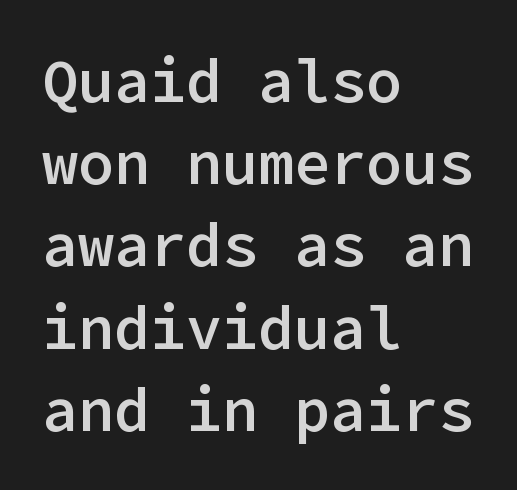
{"serif": "no", "italic": "no", "bold": "semi", "weight": "semibold", "width": "normal", "stroke_contrast": "low", "x_height": "medium", "underline": "no", "align": "left", "line_spacing": "normal", "line_spacing_ratio": 1.37, "letter_spacing": "normal", "letter_spacing_em": 0.0, "glyph_px": 60}
